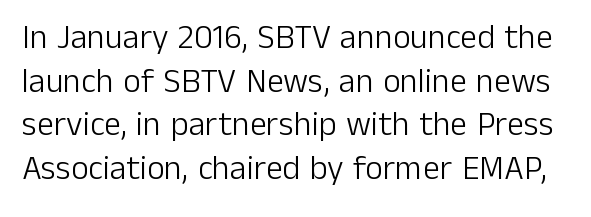
{"serif": "no", "italic": "no", "bold": "no", "weight": "light", "width": "normal", "stroke_contrast": "low", "x_height": "medium", "monospaced": "no", "underline": "no", "line_spacing": "normal", "line_spacing_ratio": 1.28, "letter_spacing": "normal", "letter_spacing_em": 0.0, "glyph_px": 34}
